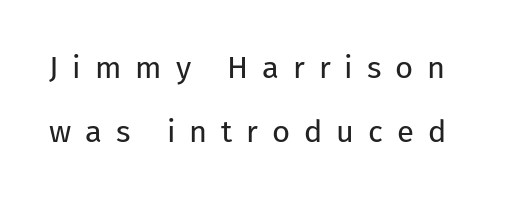
{"serif": "no", "italic": "no", "bold": "no", "weight": "regular", "width": "normal", "stroke_contrast": "low", "x_height": "medium", "monospaced": "no", "underline": "no", "line_spacing": "loose", "line_spacing_ratio": 2.08, "letter_spacing": "wide", "letter_spacing_em": 0.45, "glyph_px": 31}
